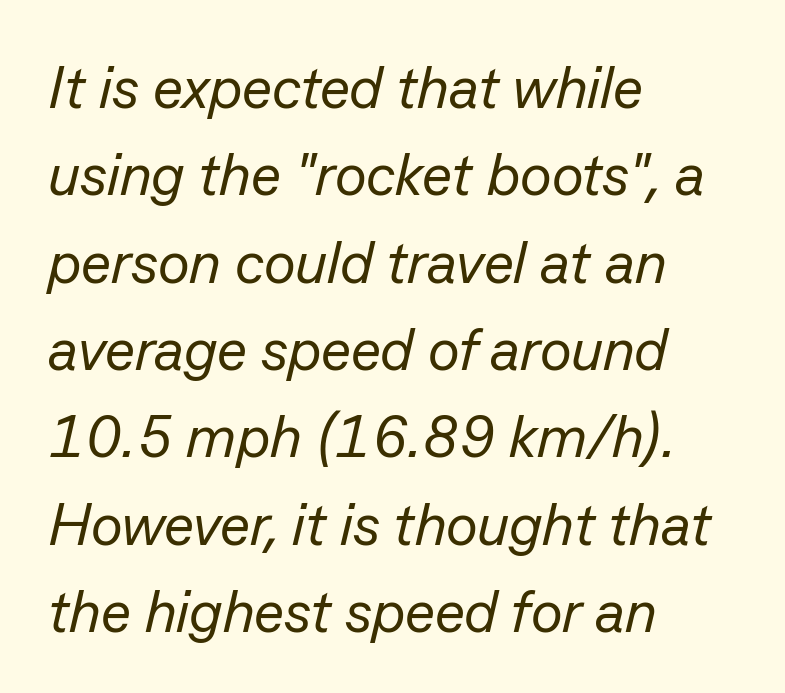
Q: Is the text bold? A: No.
Q: Is the text italic (slanted)? A: Yes, it leans right by about 13 degrees.
Q: Is the text underlined? A: No.
Q: How is the paragraph aligned? A: Left-aligned.
Q: Is the spacing between letters normal or unusually wide? A: Normal.
Q: Is the spacing between lines tight, normal or loose? A: Normal.
Q: Width (condensed, normal, or wide)? A: Normal.
Q: Stroke contrast? A: Low.
Q: x-height? A: Medium.
Q: Monospaced? A: No.
